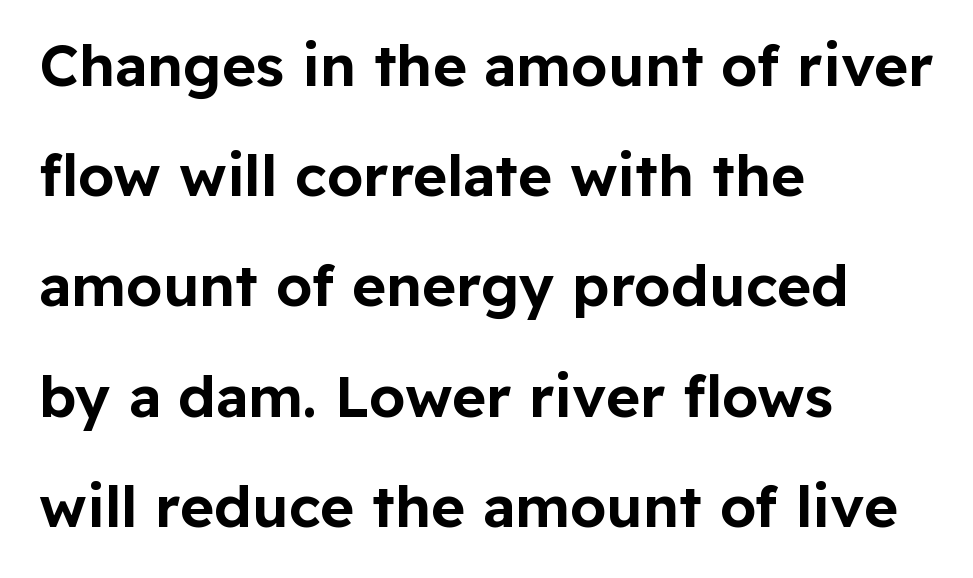
Q: Is the text italic (slanted)? A: No, it is upright.
Q: Is the typeface a serif or a sans-serif typeface? A: Sans-serif.
Q: Is the text underlined? A: No.
Q: How is the paragraph aligned? A: Left-aligned.
Q: Is the spacing between letters normal or unusually wide? A: Normal.
Q: Is the spacing between lines tight, normal or loose? A: Loose.
Q: Width (condensed, normal, or wide)? A: Normal.
Q: Stroke contrast? A: Low.
Q: x-height? A: Medium.
Q: Monospaced? A: No.
